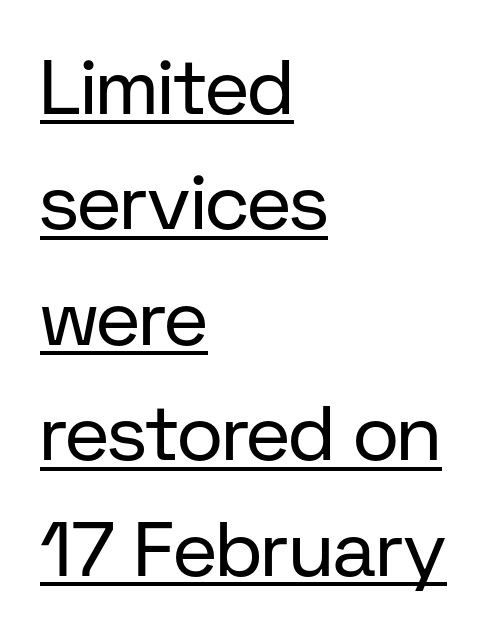
Q: Is the text bold? A: No.
Q: Is the text italic (slanted)? A: No, it is upright.
Q: Is the typeface a serif or a sans-serif typeface? A: Sans-serif.
Q: Is the text underlined? A: Yes.
Q: How is the paragraph aligned? A: Left-aligned.
Q: Is the spacing between letters normal or unusually wide? A: Normal.
Q: Is the spacing between lines tight, normal or loose? A: Normal.
Q: Width (condensed, normal, or wide)? A: Normal.
Q: Stroke contrast? A: Low.
Q: x-height? A: Medium.
Q: Monospaced? A: No.
